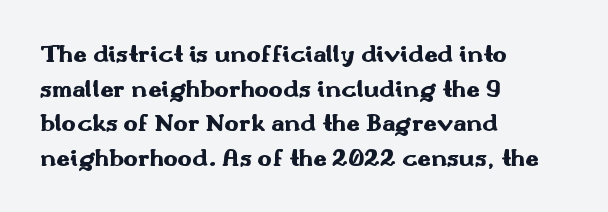
{"italic": "no", "bold": "yes", "underline": "no", "align": "left", "line_spacing": "normal", "line_spacing_ratio": 1.44, "letter_spacing": "normal", "letter_spacing_em": 0.0, "glyph_px": 24}
